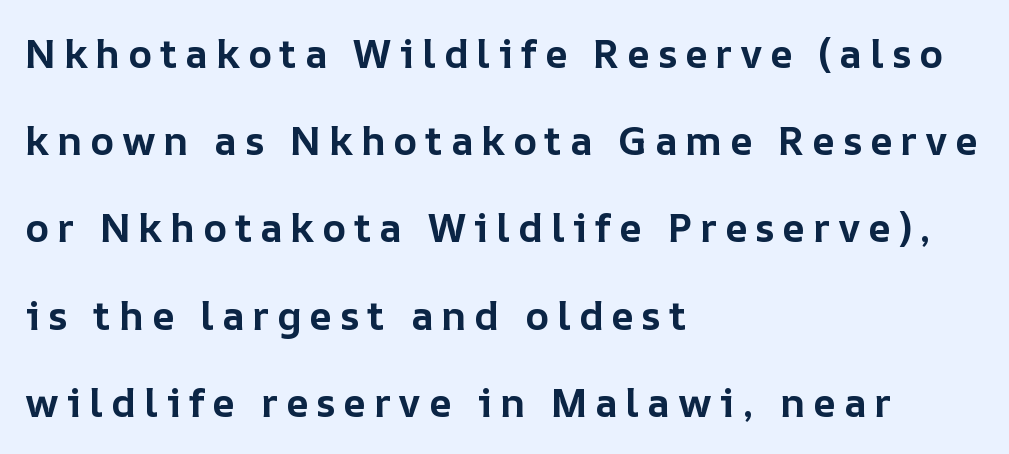
Q: Is the text bold? A: Yes.
Q: Is the text italic (slanted)? A: No, it is upright.
Q: Is the text underlined? A: No.
Q: How is the paragraph aligned? A: Left-aligned.
Q: Is the spacing between lines tight, normal or loose? A: Loose.
Q: Width (condensed, normal, or wide)? A: Normal.
Q: Stroke contrast? A: Low.
Q: x-height? A: Medium.
Q: Monospaced? A: No.
